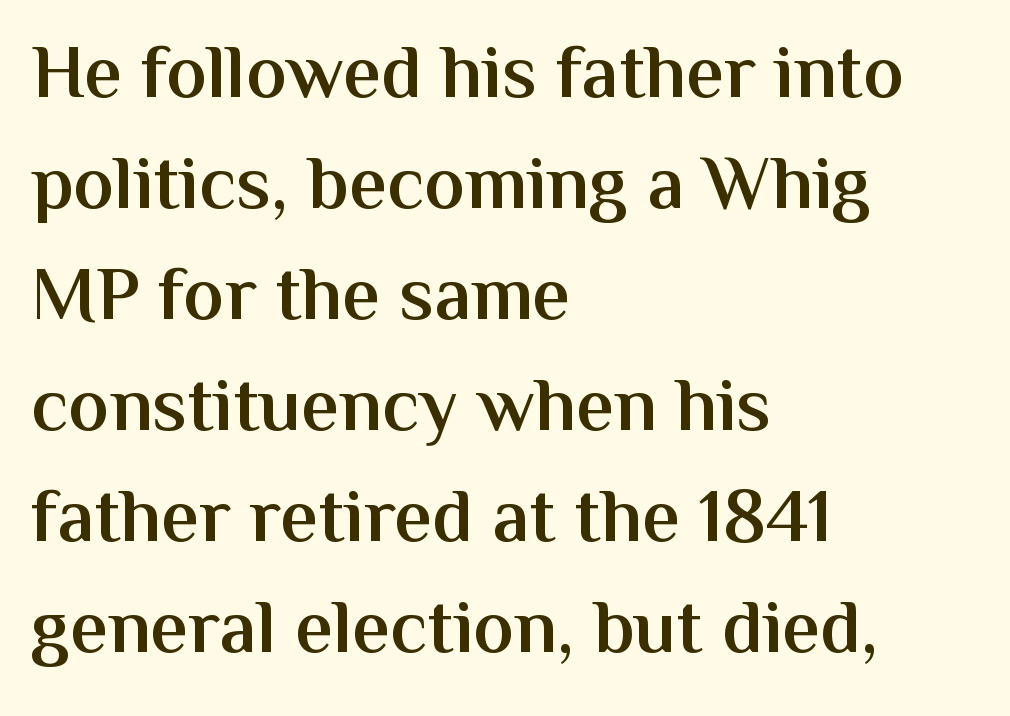
The image shows 76 px semibold sans-serif type, upright; set left-aligned, normal line spacing (1.46x), normal letter spacing, not underlined; medium stroke contrast and a medium x-height.
